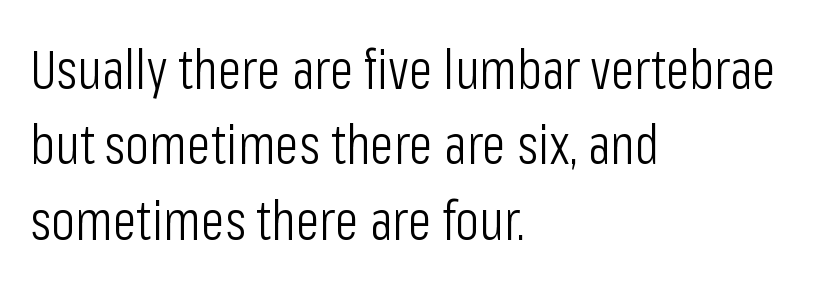
Q: Is the text bold? A: No.
Q: Is the text italic (slanted)? A: No, it is upright.
Q: Is the typeface a serif or a sans-serif typeface? A: Sans-serif.
Q: Is the text underlined? A: No.
Q: How is the paragraph aligned? A: Left-aligned.
Q: Is the spacing between letters normal or unusually wide? A: Normal.
Q: Is the spacing between lines tight, normal or loose? A: Normal.
Q: Width (condensed, normal, or wide)? A: Condensed.
Q: Stroke contrast? A: Low.
Q: x-height? A: Medium.
Q: Monospaced? A: No.
